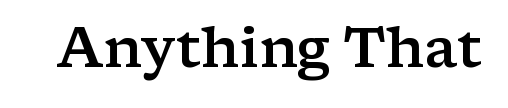
{"serif": "yes", "italic": "no", "bold": "semi", "weight": "semibold", "width": "wide", "stroke_contrast": "low", "x_height": "medium", "monospaced": "no", "underline": "no", "letter_spacing": "normal", "letter_spacing_em": 0.0, "glyph_px": 55}
